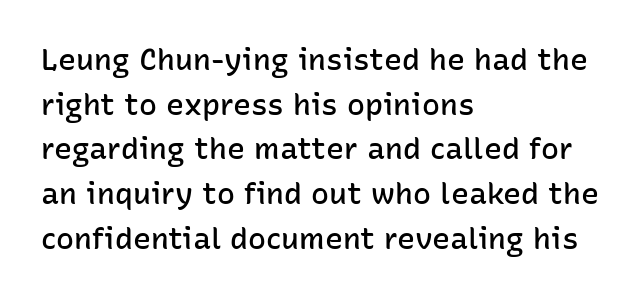
The image shows 30 px semibold sans-serif type, upright; set left-aligned, normal line spacing (1.49x), normal letter spacing, not underlined; low stroke contrast and a medium x-height.
